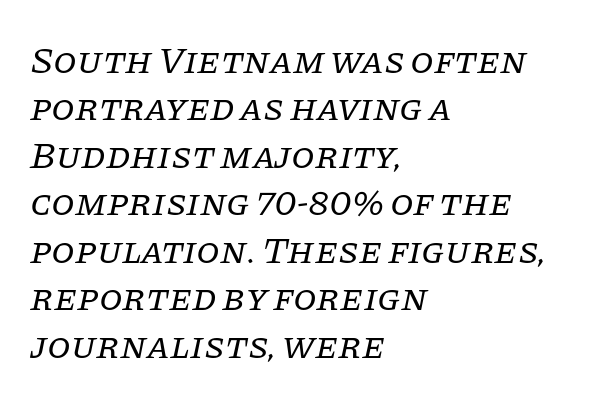
The rag falls on the right side of this text block. Rendered with sloped, italic letterforms. The line-height multiplier appears to be the usual default. Each row of text sits above clean, open space.
